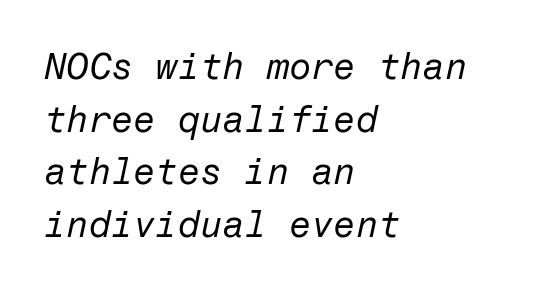
Every character sits at an angle, as italics do. The zone under the glyphs is completely vacant. No letter is thick-stroked: the sample isn't bold. The paragraph shown leans on its left margin. Honestly, the row spacing looks completely unremarkable.
